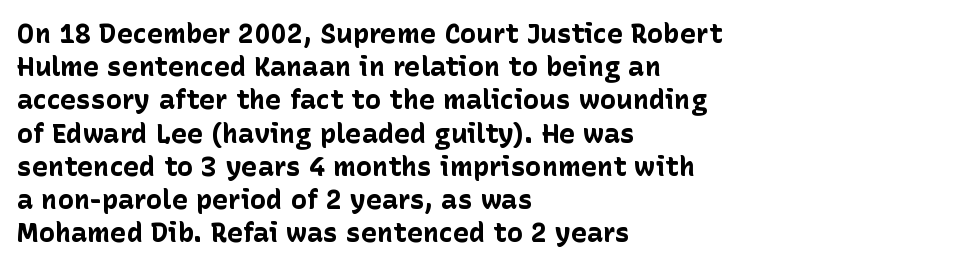
There is no visible air inserted between adjacent glyphs. In terms of weight, the rendering is a true, heavy bold. Visually the block forms a straight wall on the left and a jagged coastline on the right. Lines of text with bare space underneath. If you drew a line through each stem, it would be perfectly vertical.
